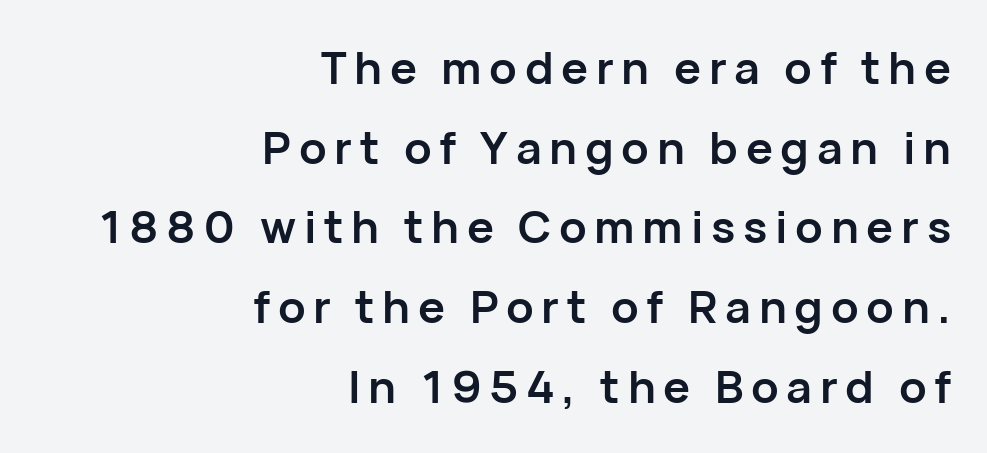
The image shows 45 px semibold sans-serif type, upright; set right-aligned, line spacing 1.77x, not underlined; low stroke contrast and a medium x-height.
